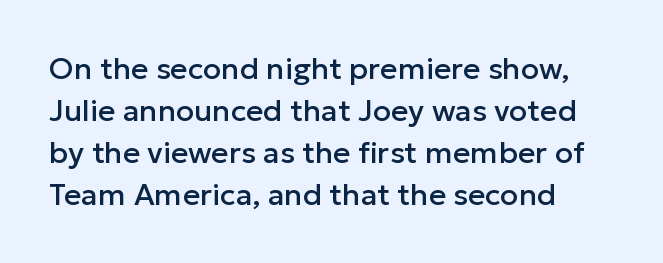
The image shows 30 px sans-serif type, upright; set left-aligned, normal line spacing (1.4x), normal letter spacing, not underlined; low stroke contrast and a medium x-height.
